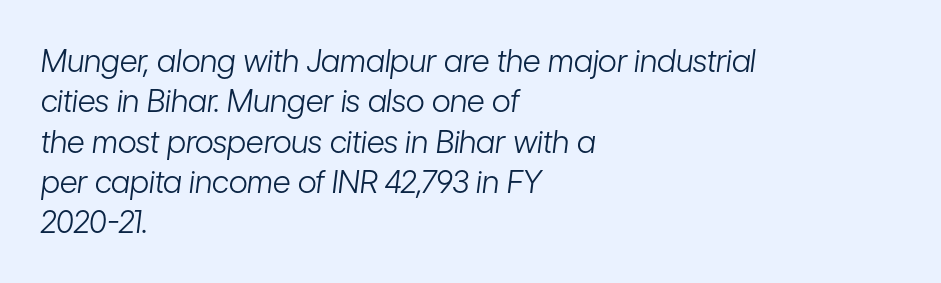
{"italic": "yes", "lean": "right", "slant_degrees": 7, "bold": "no", "weight": "light", "width": "condensed", "stroke_contrast": "low", "x_height": "medium", "monospaced": "no", "underline": "no", "align": "left", "line_spacing": "normal", "line_spacing_ratio": 1.3, "letter_spacing": "normal", "letter_spacing_em": 0.0, "glyph_px": 31}
